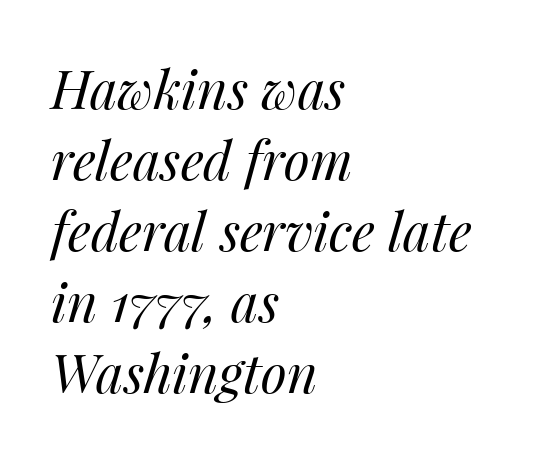
Q: Is the text bold? A: No.
Q: Is the text italic (slanted)? A: Yes, it leans right by about 14 degrees.
Q: Is the text underlined? A: No.
Q: How is the paragraph aligned? A: Left-aligned.
Q: Is the spacing between letters normal or unusually wide? A: Normal.
Q: Is the spacing between lines tight, normal or loose? A: Normal.
Q: Width (condensed, normal, or wide)? A: Normal.
Q: Stroke contrast? A: Medium.
Q: x-height? A: Medium.
Q: Monospaced? A: No.
